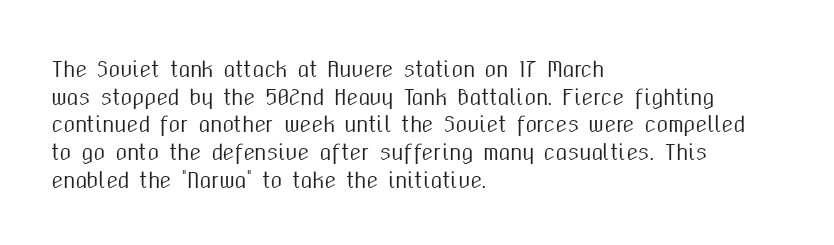
The image shows 21 px text type, upright; set left-aligned, normal line spacing (1.32x), normal letter spacing, not underlined.
